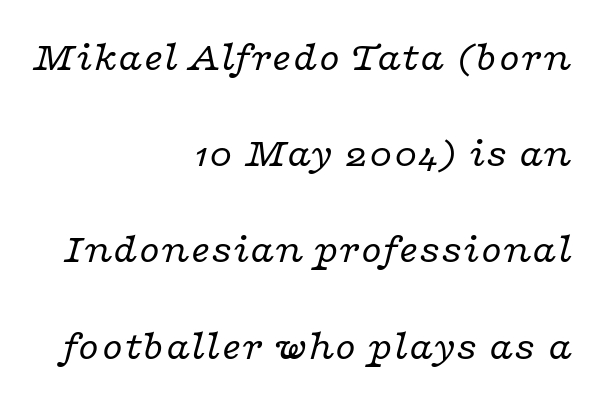
The lettering tilts uniformly, giving the passage an italic look. Quick note: interline space is abundant. The weight tops out at a normal text grade. Only glyphs here, with clear space below each row. Characters follow at the spacing the type designer built in.
